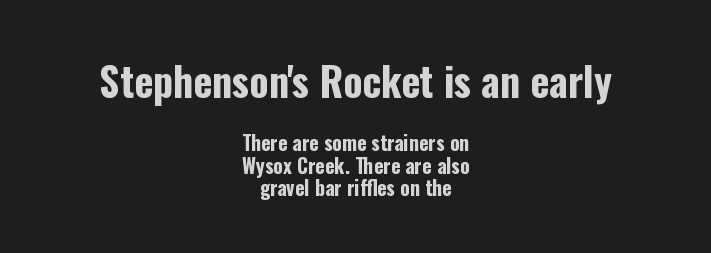
Horizontal bands of white between lines are thin slivers. A typesetter would call this proportional, since set widths differ per character. Block one is the big one; block two sits smaller underneath. Do the letters lean? They stand straight. Teacher's note: observe the equal gaps on both sides — that is centered alignment. The face used here is a sans, in the tradition of grotesques and geometrics.
